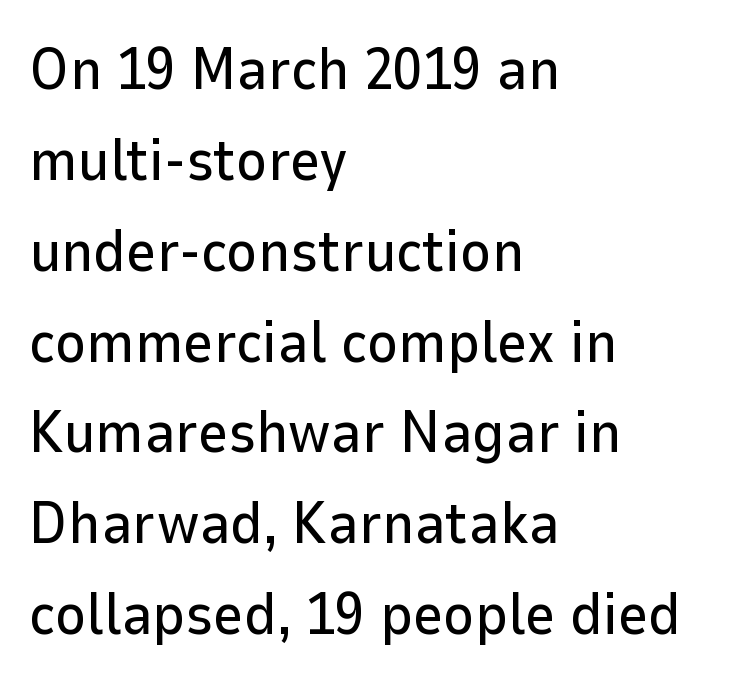
A roman cut, with each character standing at attention. Interline gaps are of average width in this sample. The passage shown has conventional tracking throughout. Does the copy run flush right? No — it runs flush left. Bare-footed words on every line.
